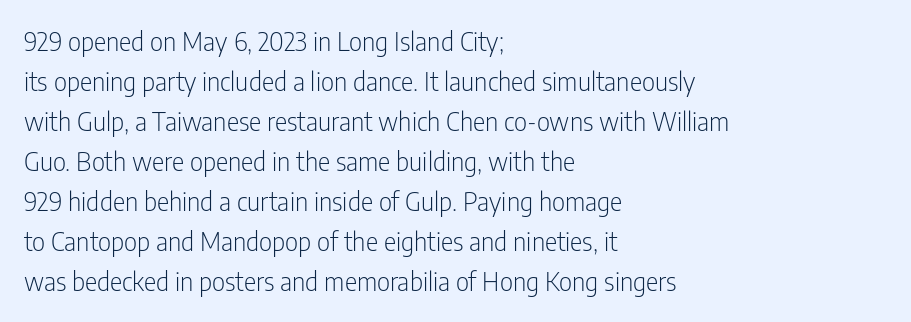
Descender tails drop into unmarked territory. Stroke mass is kept to a normal reading level or below. Default kerning and tracking; the words read as compact shapes. Teacher's note: observe the even left margin — that is flush-left alignment.
